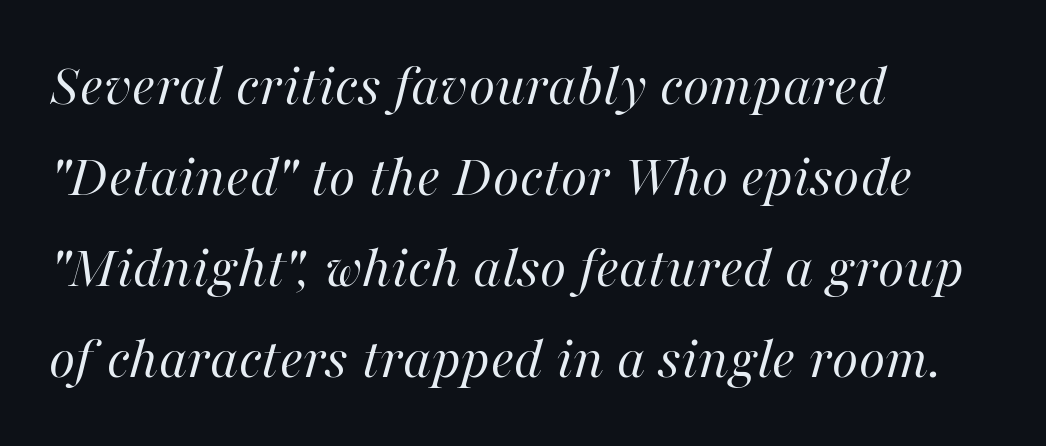
The image shows 61 px regular-weight type, italic (leaning right); set left-aligned, normal line spacing (1.49x), normal letter spacing, not underlined; high stroke contrast and a medium x-height.
